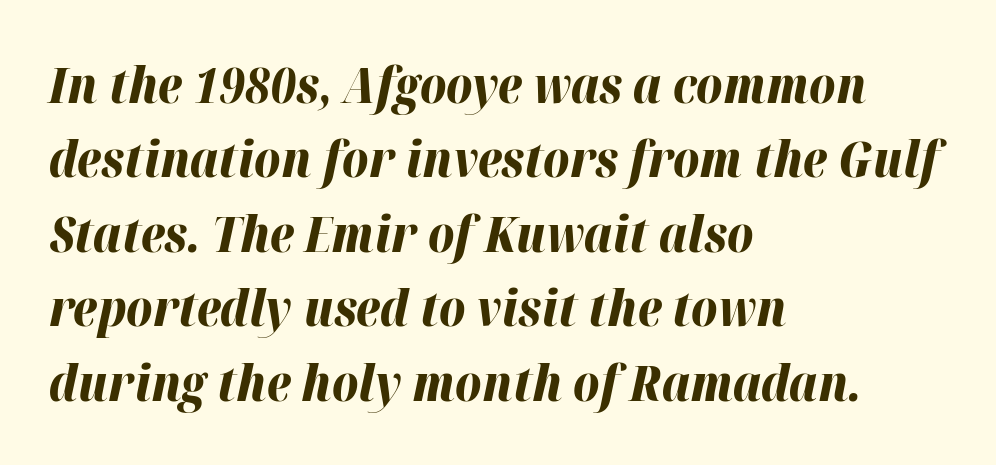
The image shows 50 px bold type, italic (leaning right); set left-aligned, normal line spacing (1.49x), normal letter spacing, not underlined; high stroke contrast and a medium x-height.
